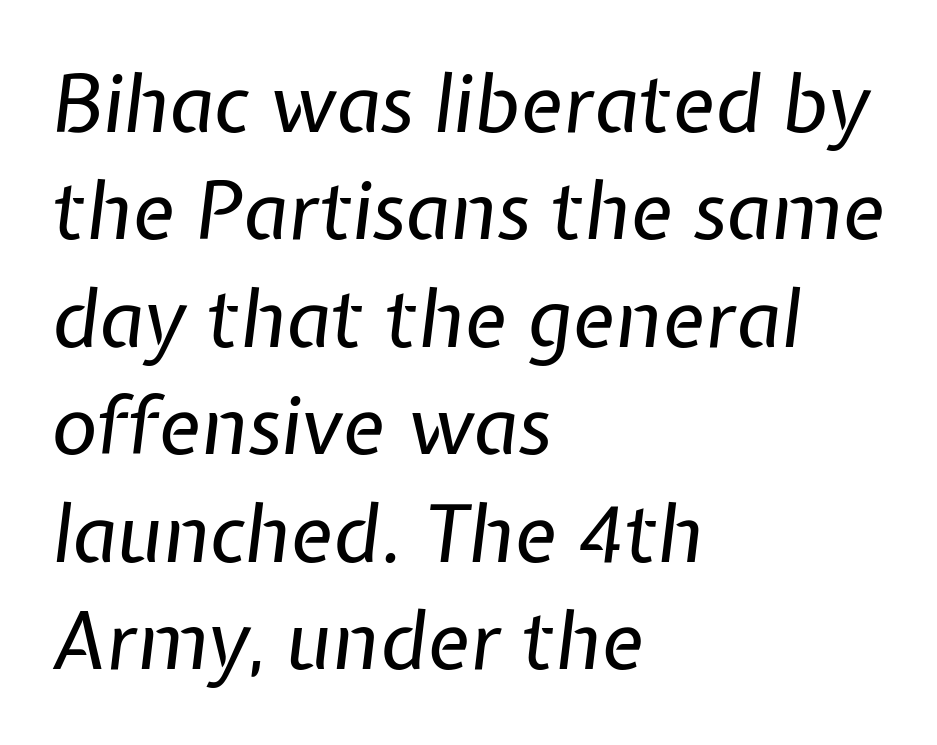
{"italic": "yes", "lean": "right", "slant_degrees": 7, "bold": "no", "weight": "regular", "width": "normal", "stroke_contrast": "low", "x_height": "medium", "monospaced": "no", "underline": "no", "align": "left", "line_spacing": "normal", "line_spacing_ratio": 1.36, "letter_spacing": "normal", "letter_spacing_em": 0.0, "glyph_px": 79}
